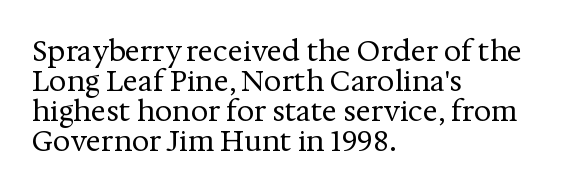
The glyphs in this specimen are seriffed. Quick note: underline off. Where is the straight margin? On the left. The typography opts for an upright posture over an oblique one. The space between consecutive lines is stingy.
